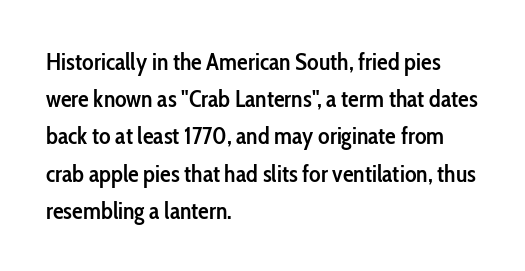
Q: Is the text bold? A: Semi-bold.
Q: Is the text italic (slanted)? A: No, it is upright.
Q: Is the text underlined? A: No.
Q: How is the paragraph aligned? A: Left-aligned.
Q: Is the spacing between letters normal or unusually wide? A: Normal.
Q: Is the spacing between lines tight, normal or loose? A: Normal.
